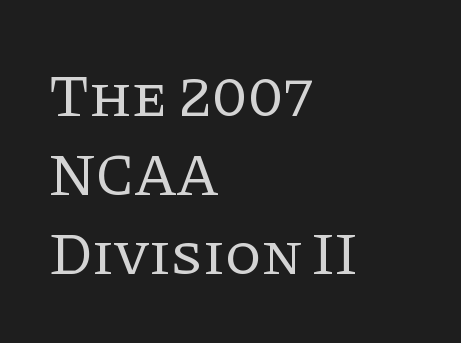
Students, observe: this is what conventionally led text looks like. The text block is weighted toward the left margin, trailing off unevenly rightward. Spacing between characters is what you'd get straight out of the box. This is roman type, the default non-slanted kind. A serif font was chosen for this passage.
